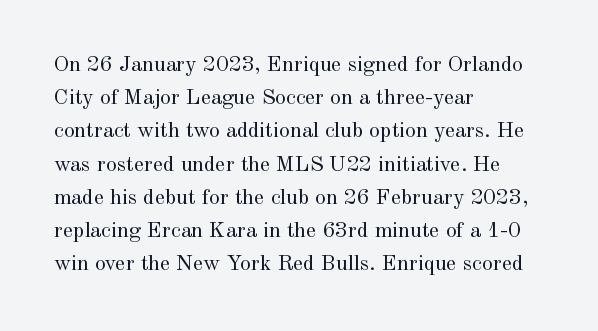
Tall strokes in this sample are plumb rather than angled. Weight: regular or lighter. Tracking value appears to be zero — textbook default spacing. The passage shown stacks its lines at a standard gap. The lines in this sample share a left origin and differ only in where they stop. Anything drawn beneath the words? Only blank space.
